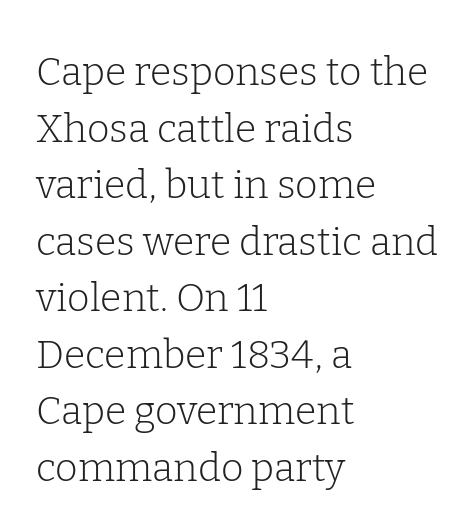
Characters remain perfectly vertical along every line. Plain, unruled lines of type. These lines sit exactly where default settings would place them. You could not count columns in this text — the font is proportionally spaced. The passage shown is typeset with a serif family. Letter spacing: default.
